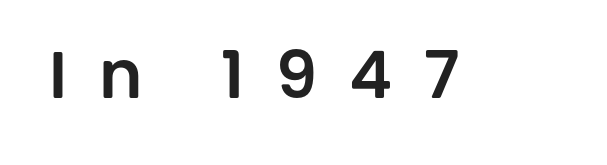
The image shows 66 px sans-serif type, upright; set unusually wide letter spacing (+0.48 em), not underlined; low stroke contrast and a large x-height.
